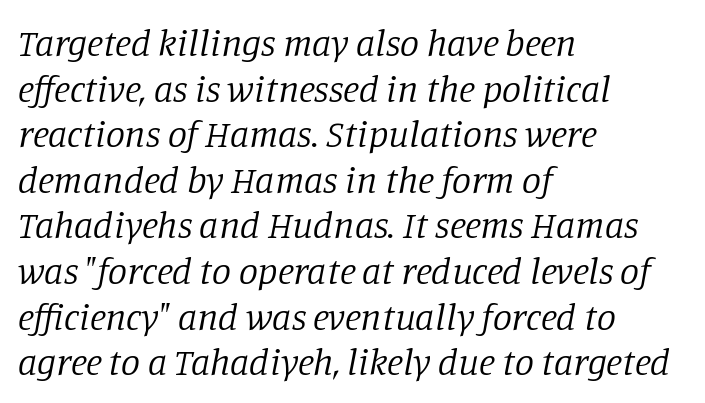
{"serif": "yes", "italic": "yes", "lean": "right", "slant_degrees": 11, "bold": "no", "weight": "regular", "width": "normal", "stroke_contrast": "low", "x_height": "large", "monospaced": "no", "underline": "no", "align": "left", "line_spacing_ratio": 1.2, "letter_spacing": "normal", "letter_spacing_em": 0.0, "glyph_px": 38}
